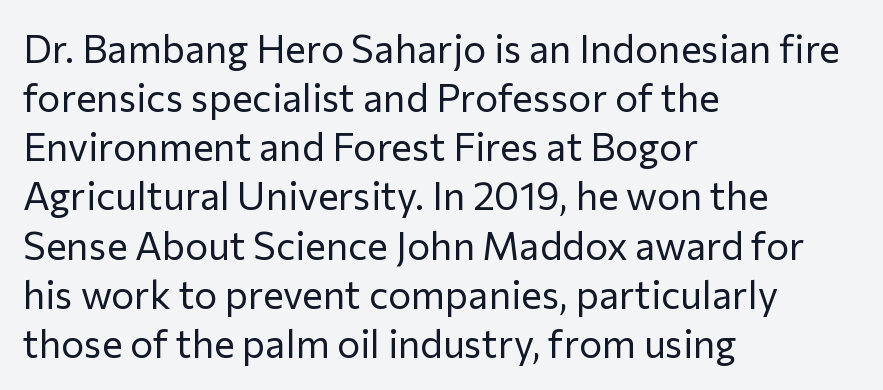
Each letter keeps its own natural width here, so spacing adapts to shape. The gaps between neighbouring characters are ordinary and unremarkable. The letters stand straight up with perfectly vertical stems. The rendering uses a moderate line-height, typical for paragraphs.
